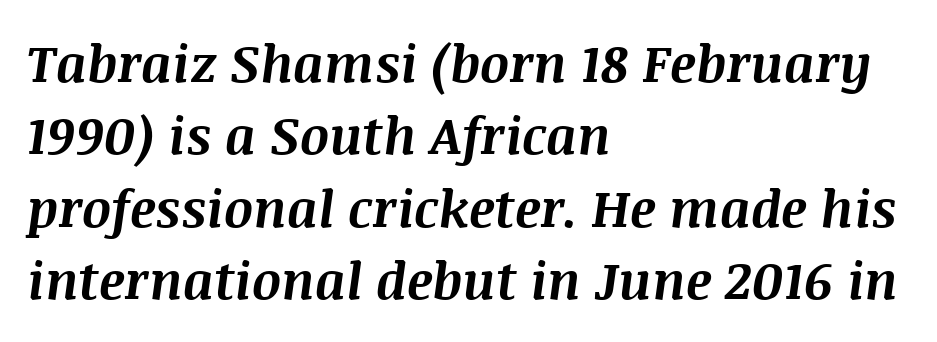
Q: Is the text bold? A: Yes.
Q: Is the text italic (slanted)? A: Yes, it leans right by about 8 degrees.
Q: Is the text underlined? A: No.
Q: How is the paragraph aligned? A: Left-aligned.
Q: Is the spacing between letters normal or unusually wide? A: Normal.
Q: Is the spacing between lines tight, normal or loose? A: Normal.
Q: Width (condensed, normal, or wide)? A: Normal.
Q: Stroke contrast? A: Medium.
Q: x-height? A: Large.
Q: Monospaced? A: No.
